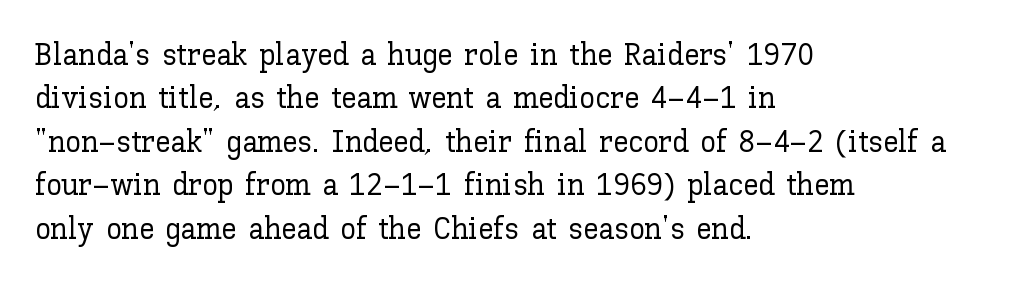
Varying glyph widths throughout — classic text-font behaviour. A student would call this left alignment; a typographer would say flush left, rag right. The block of text has a typical density, with ordinary space between rows. A clean baseline with only descenders dipping below it.
